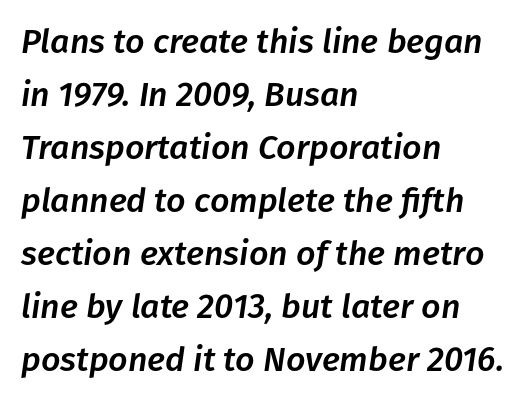
{"italic": "yes", "lean": "right", "slant_degrees": 8, "width": "normal", "stroke_contrast": "low", "x_height": "medium", "monospaced": "no", "underline": "no", "align": "left", "line_spacing": "normal", "line_spacing_ratio": 1.56, "letter_spacing": "normal", "letter_spacing_em": 0.0, "glyph_px": 34}
